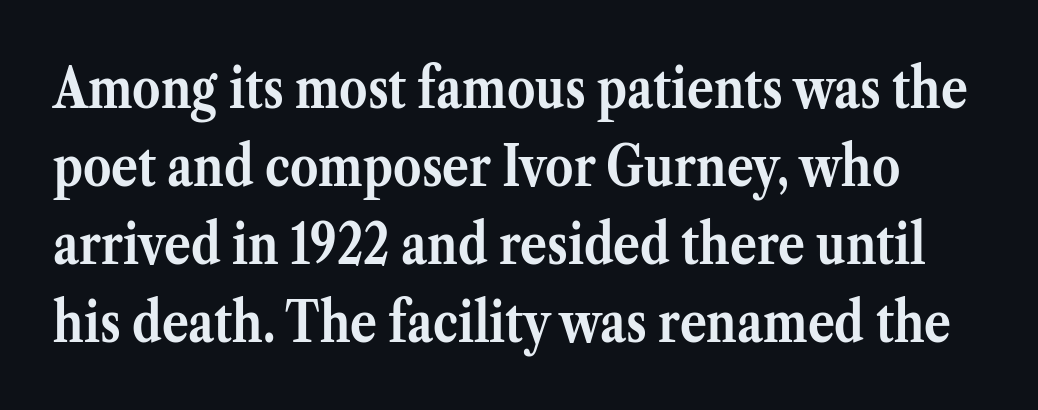
Q: Is the text bold? A: Yes.
Q: Is the text italic (slanted)? A: No, it is upright.
Q: Is the typeface a serif or a sans-serif typeface? A: Serif.
Q: Is the text underlined? A: No.
Q: Is the spacing between letters normal or unusually wide? A: Normal.
Q: Is the spacing between lines tight, normal or loose? A: Normal.
Q: Width (condensed, normal, or wide)? A: Normal.
Q: Stroke contrast? A: Medium.
Q: x-height? A: Medium.
Q: Monospaced? A: No.
